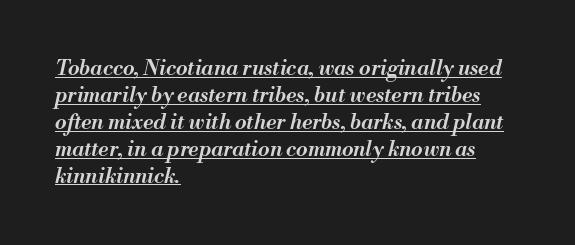
{"italic": "yes", "lean": "right", "slant_degrees": 13, "bold": "semi", "underline": "yes", "align": "left", "line_spacing": "normal", "line_spacing_ratio": 1.28, "letter_spacing": "normal", "letter_spacing_em": 0.0, "glyph_px": 21}
